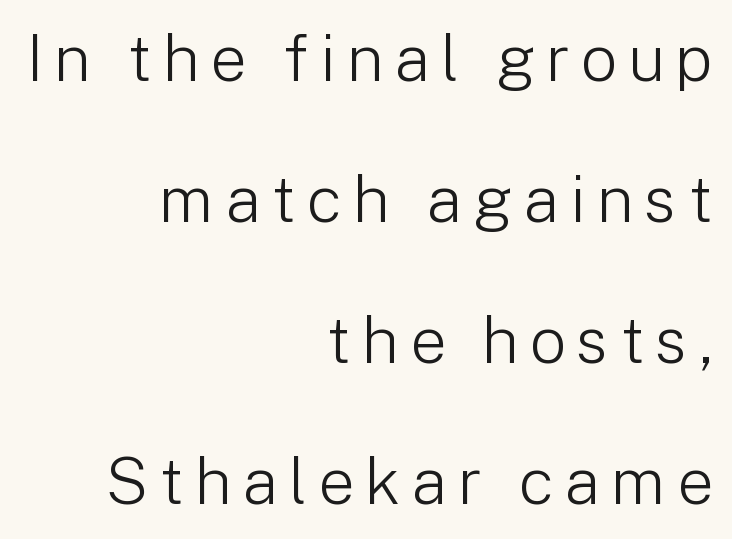
{"serif": "no", "italic": "no", "bold": "no", "weight": "light", "width": "normal", "stroke_contrast": "low", "x_height": "medium", "monospaced": "no", "underline": "no", "align": "right", "line_spacing": "loose", "line_spacing_ratio": 2.17, "glyph_px": 65}
